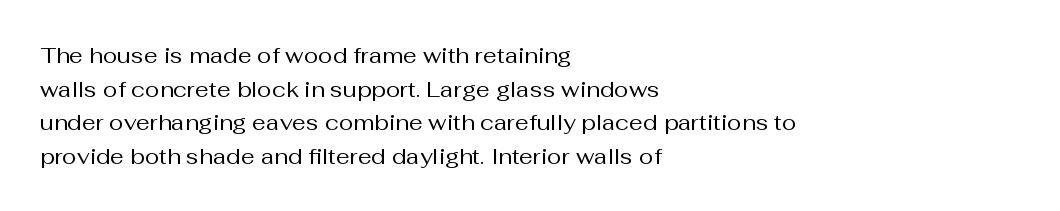
{"italic": "no", "bold": "no", "underline": "no", "align": "left", "line_spacing": "normal", "line_spacing_ratio": 1.53, "letter_spacing": "normal", "letter_spacing_em": 0.0, "glyph_px": 22}
